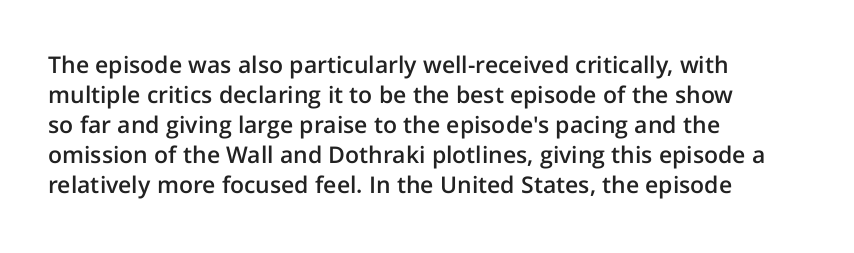
Q: Is the text bold? A: Semi-bold.
Q: Is the text italic (slanted)? A: No, it is upright.
Q: Is the text underlined? A: No.
Q: How is the paragraph aligned? A: Left-aligned.
Q: Is the spacing between letters normal or unusually wide? A: Normal.
Q: Is the spacing between lines tight, normal or loose? A: Normal.
